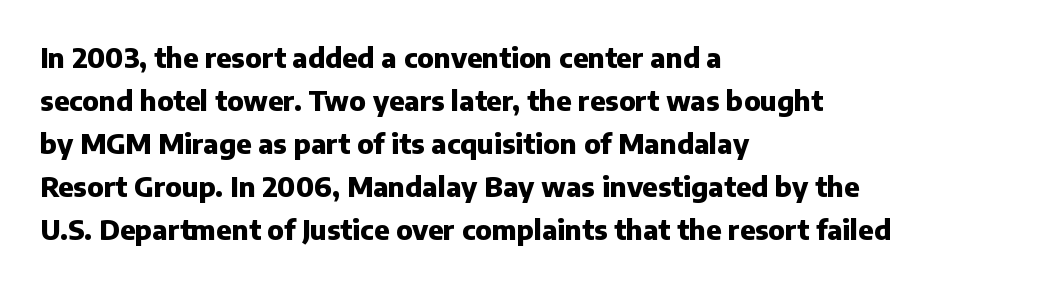
{"italic": "no", "bold": "yes", "underline": "no", "align": "left", "line_spacing": "normal", "line_spacing_ratio": 1.59, "letter_spacing": "normal", "letter_spacing_em": 0.0, "glyph_px": 27}
